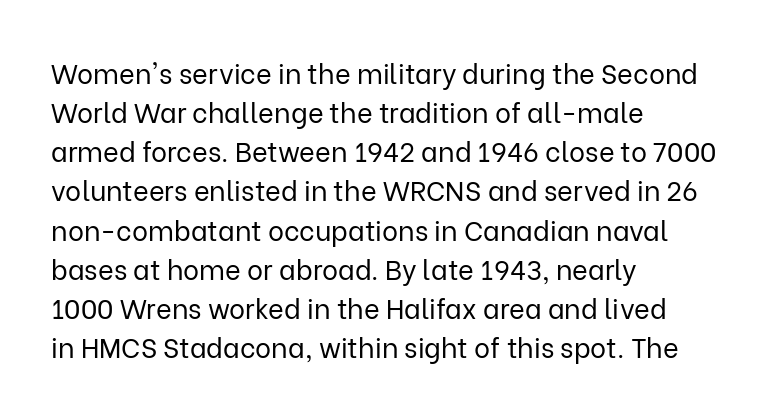
Default kerning and tracking; the words read as compact shapes. No heavy texture on the line: the type isn't bold. A roman cut, with each character standing at attention. Notice how the passage keeps a crisp vertical edge on the left only. Bare-footed words on every line.
